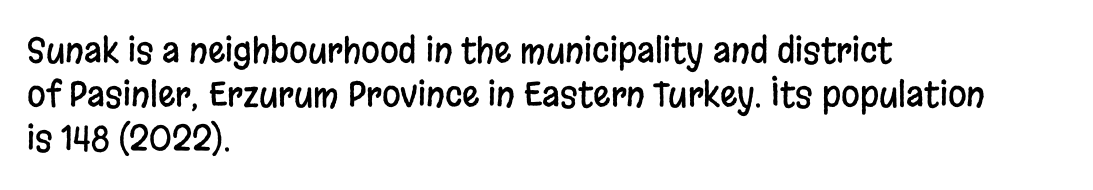
{"serif": "no", "italic": "no", "width": "condensed", "stroke_contrast": "low", "x_height": "large", "monospaced": "no", "underline": "no", "align": "left", "line_spacing": "normal", "line_spacing_ratio": 1.3, "letter_spacing": "normal", "letter_spacing_em": 0.0, "glyph_px": 34}
